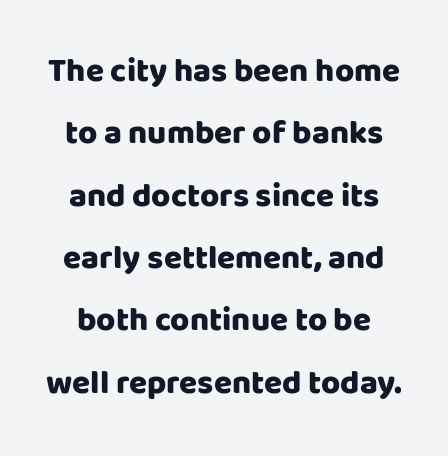
This sample uses an upright cut, with every glyph sitting square on the baseline. Think of a printed novel: that variable character pitch is what you see here. Check the space under the baseline: it is left empty. Each letter's strokes conclude bluntly, with no projecting serifs.
